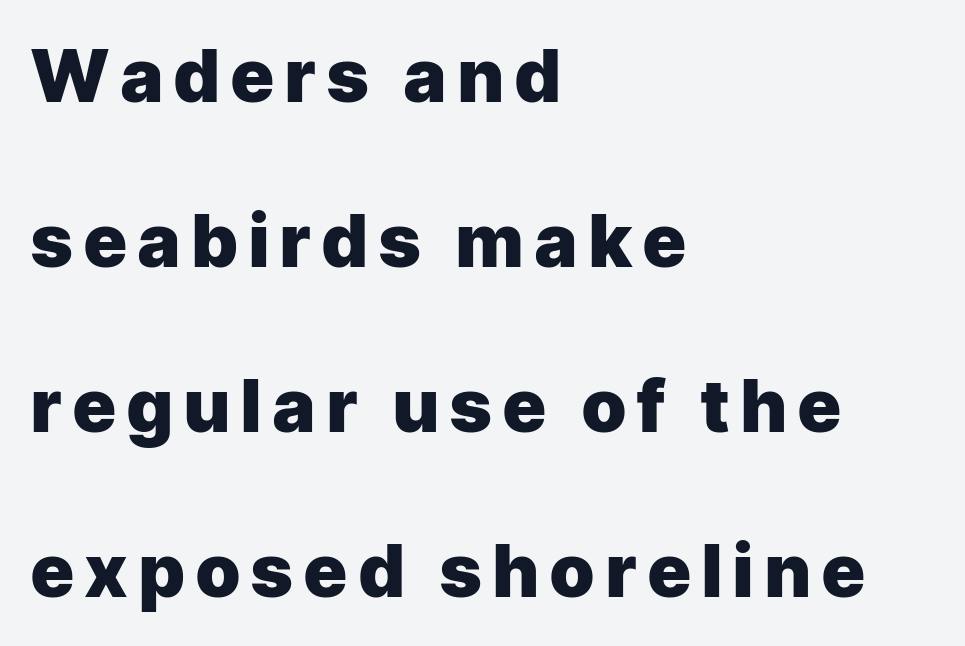
Q: Is the text bold? A: Yes.
Q: Is the text italic (slanted)? A: No, it is upright.
Q: Is the typeface a serif or a sans-serif typeface? A: Sans-serif.
Q: Is the text underlined? A: No.
Q: How is the paragraph aligned? A: Left-aligned.
Q: Is the spacing between lines tight, normal or loose? A: Loose.
Q: Width (condensed, normal, or wide)? A: Normal.
Q: Stroke contrast? A: Low.
Q: x-height? A: Medium.
Q: Monospaced? A: No.
